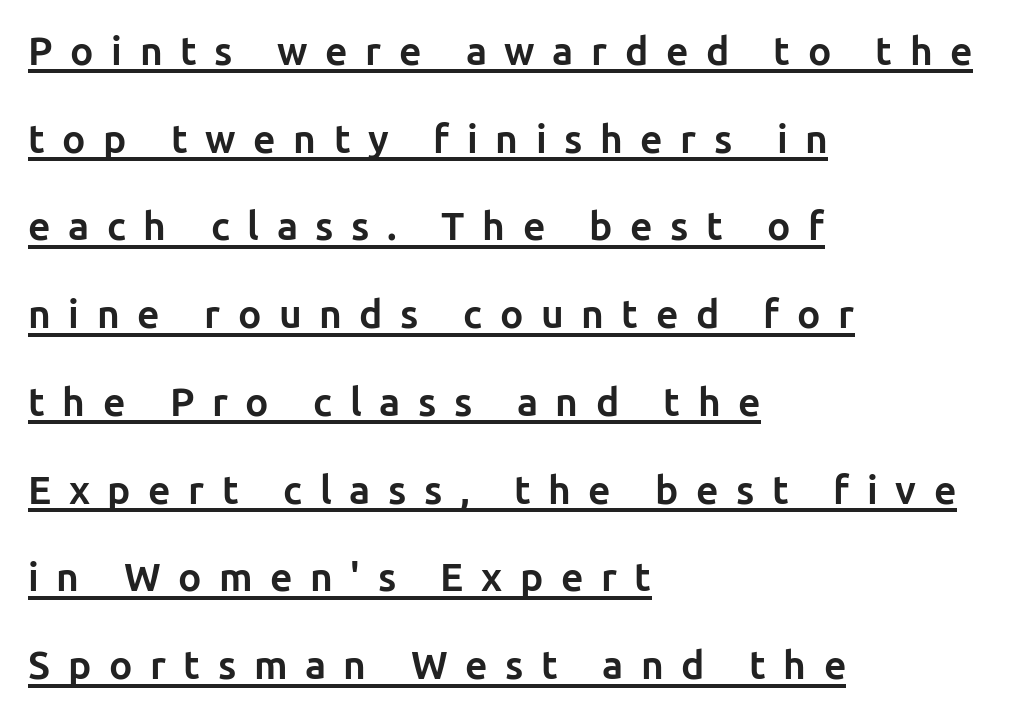
Successive baselines arrive slowly, with a big drop between each. Heavy-handed strokes throughout: this text is bold. Which margin do the lines hug? The left one — the right edge is uneven. Rendered with straight, roman letterforms. The tracking jumps out immediately: characters are airy and widely separated.
